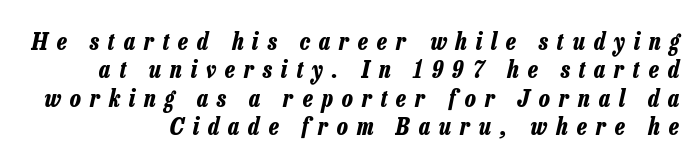
The image shows 24 px bold type, italic (leaning right); set right-aligned, line spacing 1.18x, unusually wide letter spacing (+0.38 em), not underlined.
